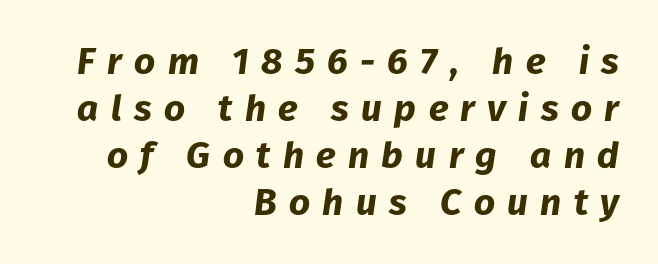
The image shows 37 px bold type, italic (leaning right); set right-aligned, normal line spacing (1.27x), unusually wide letter spacing (+0.33 em), not underlined; low stroke contrast and a medium x-height.
